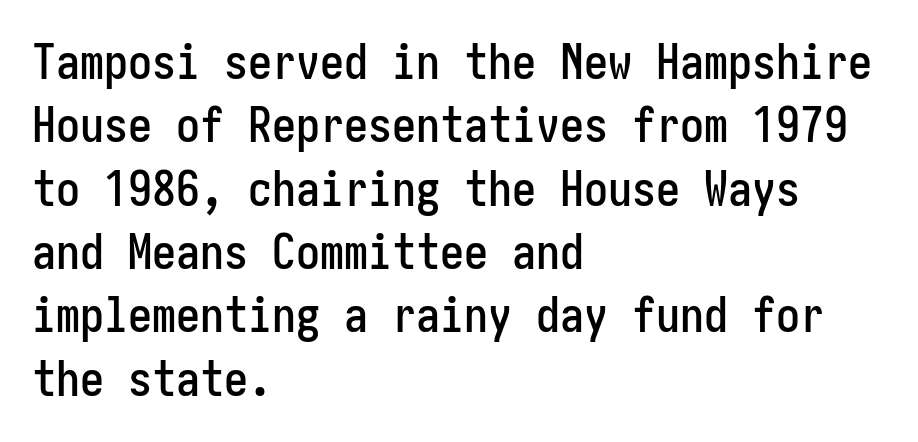
This sample keeps an unexceptional amount of space between lines. Look at the tracking — it's just the regular setting, nothing added. A bare baseline throughout the passage. Caption: multi-line text, flush left, ragged right. Typographically, this falls in the sans-serif category. The letters stand straight up with perfectly vertical stems.
